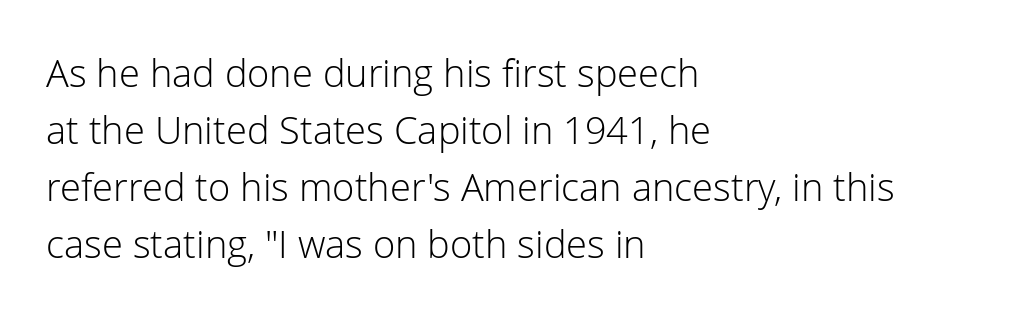
The image shows 38 px light sans-serif type, upright; set left-aligned, normal line spacing (1.5x), normal letter spacing, not underlined; low stroke contrast and a medium x-height.
